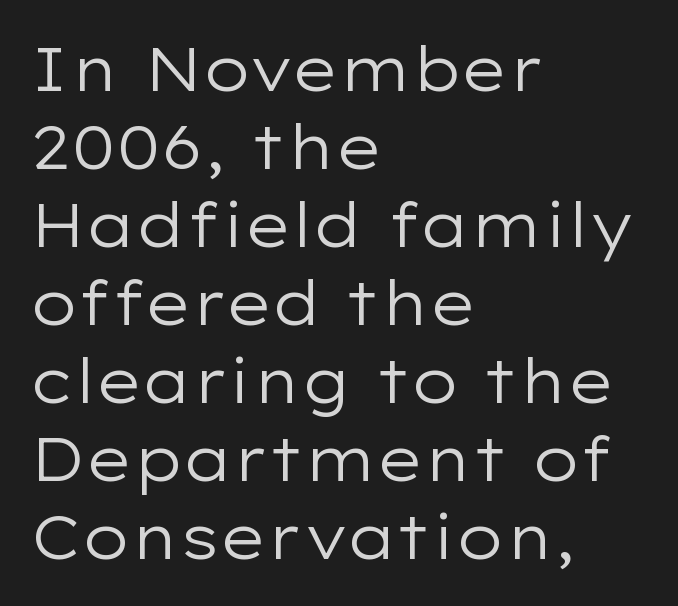
A student would call this left alignment; a typographer would say flush left, rag right. The passage shown stacks its lines at a standard gap. Unlike italic type, these characters show no tilt at all. Honestly, there is no underline to notice here at all. Serif or sans? Sans — the stroke terminals are bare.
